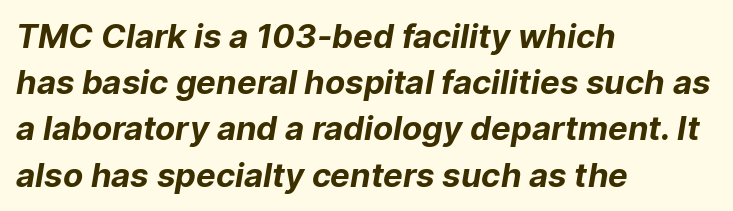
Honestly, the row spacing looks completely unremarkable. Strong, thick strokes mark this as bold type. Spacing verdict: proportional, widths tailored to each character. All the whitespace from short lines collects on the right.
